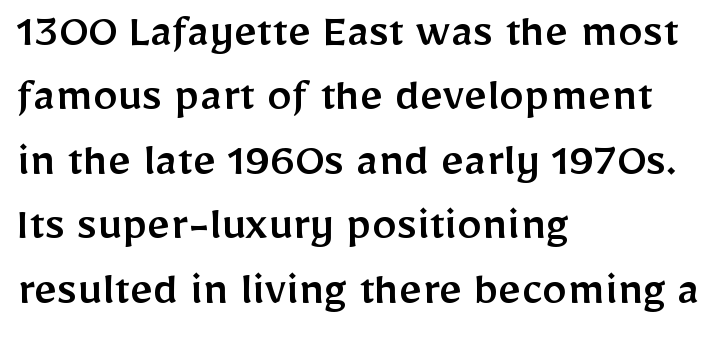
Q: Is the text italic (slanted)? A: No, it is upright.
Q: Is the typeface a serif or a sans-serif typeface? A: Sans-serif.
Q: Is the text underlined? A: No.
Q: How is the paragraph aligned? A: Left-aligned.
Q: Is the spacing between letters normal or unusually wide? A: Normal.
Q: Is the spacing between lines tight, normal or loose? A: Normal.
Q: Width (condensed, normal, or wide)? A: Normal.
Q: Stroke contrast? A: Low.
Q: x-height? A: Medium.
Q: Monospaced? A: No.
